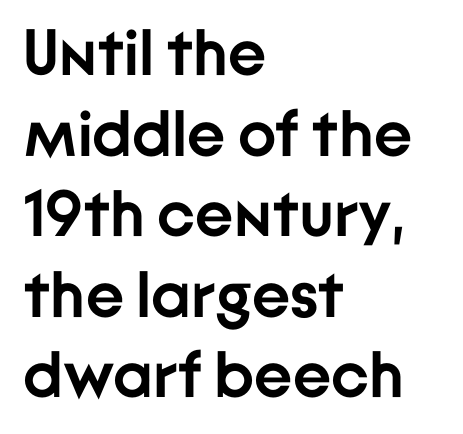
The image shows 65 px semibold sans-serif type, upright; set left-aligned, line spacing 1.24x, normal letter spacing, not underlined; low stroke contrast and a medium x-height.
